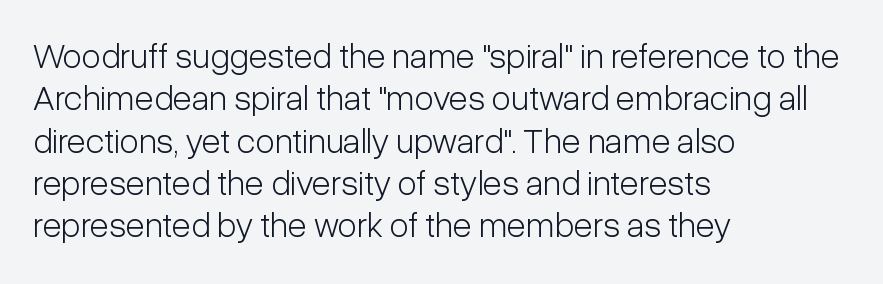
{"serif": "no", "italic": "no", "bold": "no", "weight": "light", "width": "condensed", "stroke_contrast": "low", "x_height": "medium", "monospaced": "no", "underline": "no", "align": "left", "line_spacing_ratio": 1.21, "letter_spacing": "normal", "letter_spacing_em": 0.0, "glyph_px": 35}
